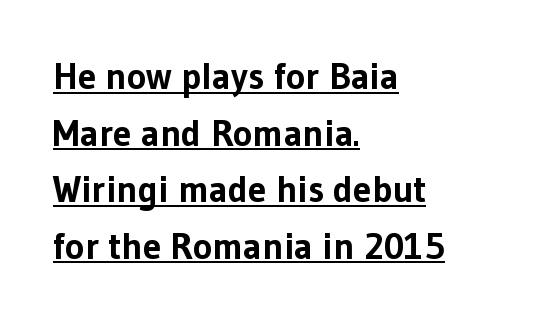
Q: Is the text bold? A: Yes.
Q: Is the text italic (slanted)? A: No, it is upright.
Q: Is the typeface a serif or a sans-serif typeface? A: Sans-serif.
Q: Is the text underlined? A: Yes.
Q: How is the paragraph aligned? A: Left-aligned.
Q: Is the spacing between letters normal or unusually wide? A: Normal.
Q: Is the spacing between lines tight, normal or loose? A: Normal.
Q: Width (condensed, normal, or wide)? A: Normal.
Q: Stroke contrast? A: Low.
Q: x-height? A: Medium.
Q: Monospaced? A: No.
